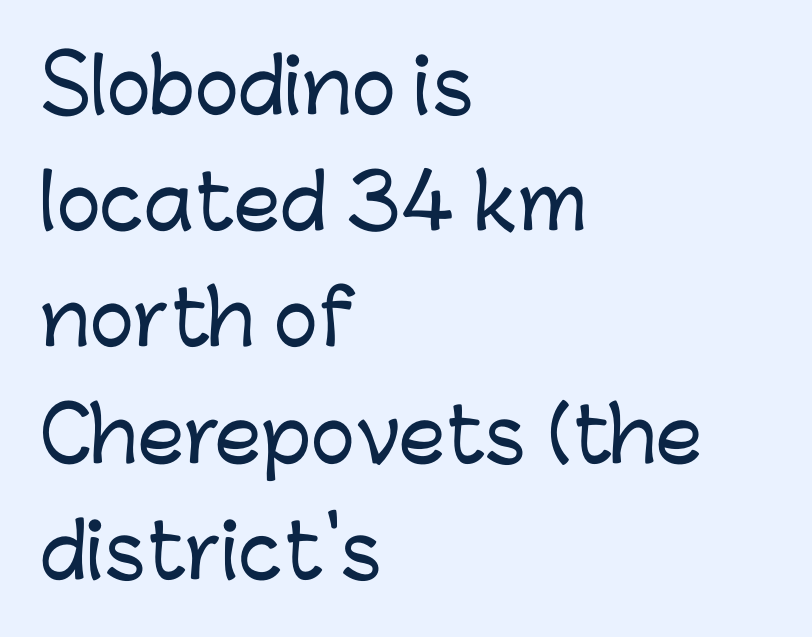
The image shows 74 px sans-serif type, upright; set left-aligned, normal line spacing (1.57x), normal letter spacing, not underlined; low stroke contrast and a medium x-height.
